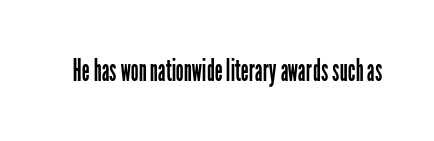
{"serif": "no", "italic": "no", "bold": "no", "weight": "regular", "width": "condensed", "stroke_contrast": "low", "x_height": "medium", "monospaced": "no", "underline": "no", "letter_spacing": "normal", "letter_spacing_em": 0.0, "glyph_px": 31}
